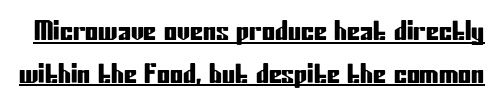
{"italic": "no", "underline": "yes", "line_spacing": "normal", "line_spacing_ratio": 1.64, "letter_spacing": "normal", "letter_spacing_em": 0.0, "glyph_px": 26}
